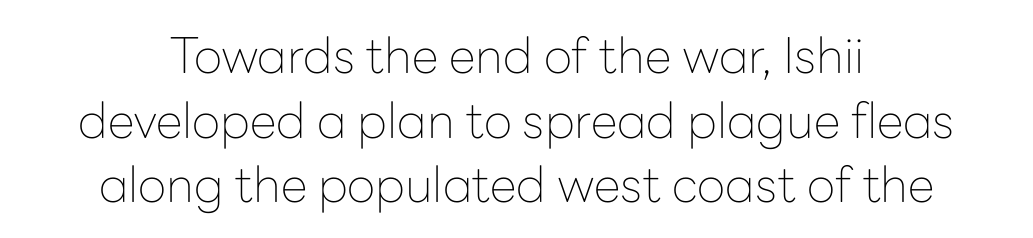
No letter is thick-stroked: the sample isn't bold. Normally led — the rows are evenly, conventionally spaced. Varying glyph widths throughout — classic text-font behaviour. Check the space under the baseline: it is left empty.
